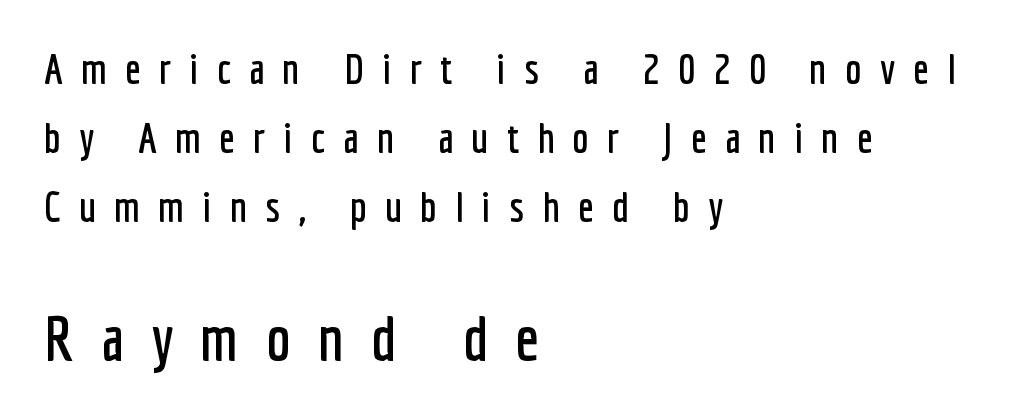
Q: Is the text italic (slanted)? A: No, it is upright.
Q: Is the typeface a serif or a sans-serif typeface? A: Sans-serif.
Q: Is the text underlined? A: No.
Q: How is the paragraph aligned? A: Left-aligned.
Q: Is the spacing between letters normal or unusually wide? A: Unusually wide.
Q: Is the spacing between lines tight, normal or loose? A: Normal.
Q: Which block of text is set in a larger size, the first (top) or the second (bottom)? A: The second (bottom) one.
Q: Width (condensed, normal, or wide)? A: Condensed.
Q: Stroke contrast? A: Low.
Q: x-height? A: Medium.
Q: Monospaced? A: No.
